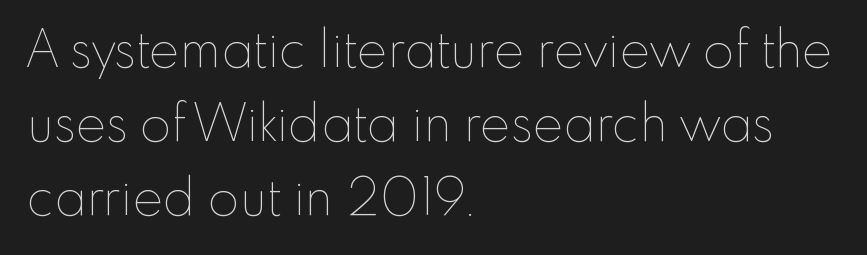
Reading down the block, your eye returns to a fixed left position each line. Note the varied advance widths — an 'i' is clearly narrower than an 'm'. The face used here is rendered with its standard letterfit. Counters stay open thanks to moderate or lighter strokes.
